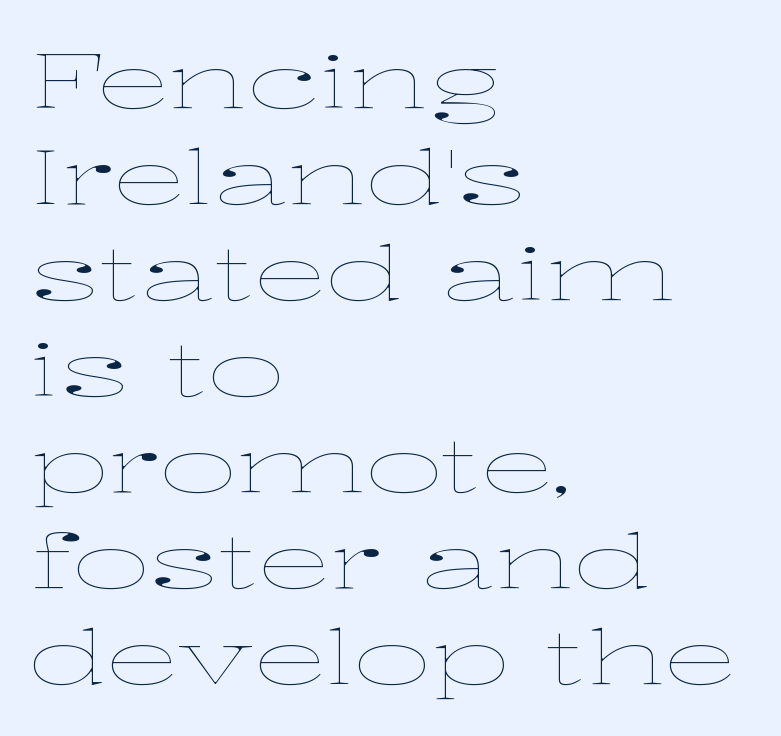
Q: Is the text bold? A: No.
Q: Is the text italic (slanted)? A: No, it is upright.
Q: Is the text underlined? A: No.
Q: How is the paragraph aligned? A: Left-aligned.
Q: Is the spacing between letters normal or unusually wide? A: Normal.
Q: Is the spacing between lines tight, normal or loose? A: Normal.
Q: Width (condensed, normal, or wide)? A: Wide.
Q: Stroke contrast? A: Low.
Q: x-height? A: Medium.
Q: Monospaced? A: No.
